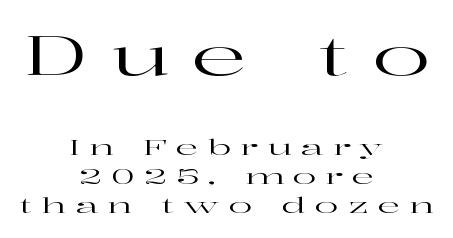
The image shows 54 px wide serif type, upright; set centered, normal line spacing (1.31x), unusually wide letter spacing (+0.42 em), not underlined; the first (top) block is 2.45x larger; high stroke contrast and a medium x-height.
